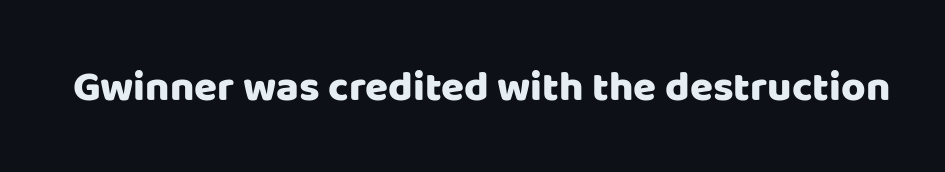
{"serif": "no", "italic": "no", "width": "normal", "stroke_contrast": "low", "x_height": "large", "monospaced": "no", "underline": "no", "letter_spacing": "normal", "letter_spacing_em": 0.0, "glyph_px": 42}
